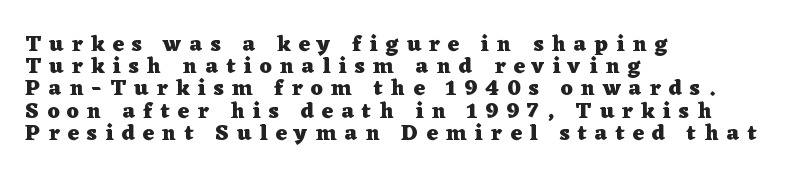
Q: Is the text bold? A: Yes.
Q: Is the text italic (slanted)? A: No, it is upright.
Q: Is the text underlined? A: No.
Q: How is the paragraph aligned? A: Left-aligned.
Q: Is the spacing between letters normal or unusually wide? A: Unusually wide.
Q: Is the spacing between lines tight, normal or loose? A: Tight.
